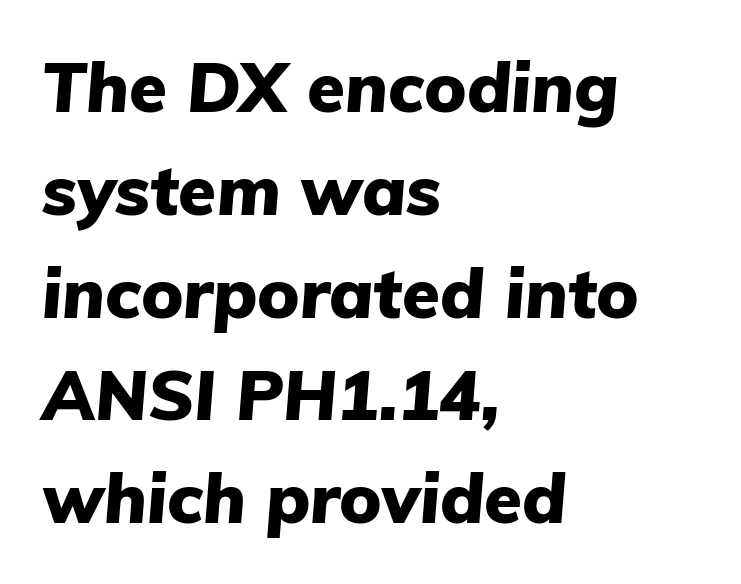
The image shows 69 px heavy type, italic (leaning right); set left-aligned, normal line spacing (1.49x), normal letter spacing, not underlined; low stroke contrast and a medium x-height.
